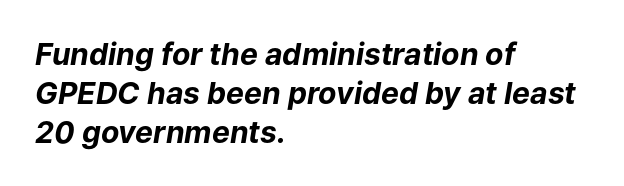
{"italic": "yes", "lean": "right", "slant_degrees": 9, "bold": "yes", "weight": "bold", "width": "normal", "stroke_contrast": "low", "x_height": "medium", "monospaced": "no", "underline": "no", "align": "left", "line_spacing": "normal", "line_spacing_ratio": 1.3, "letter_spacing": "normal", "letter_spacing_em": 0.0, "glyph_px": 30}
